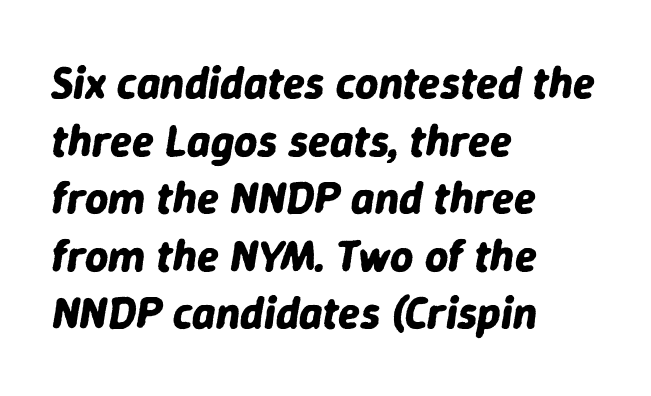
The image shows 45 px bold type, italic (leaning right); set left-aligned, normal line spacing (1.28x), normal letter spacing, not underlined; low stroke contrast and a medium x-height.
